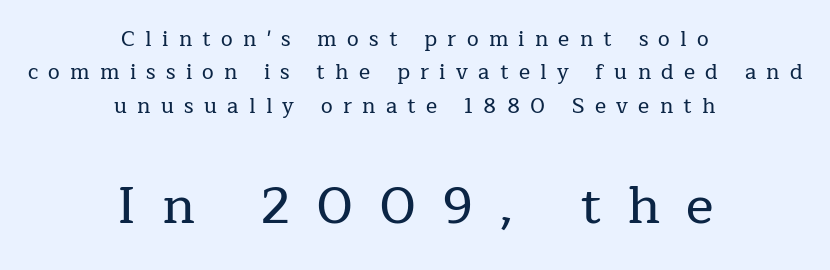
Q: Is the text italic (slanted)? A: No, it is upright.
Q: Is the typeface a serif or a sans-serif typeface? A: Serif.
Q: Is the text underlined? A: No.
Q: How is the paragraph aligned? A: Centered.
Q: Is the spacing between letters normal or unusually wide? A: Unusually wide.
Q: Is the spacing between lines tight, normal or loose? A: Normal.
Q: Which block of text is set in a larger size, the first (top) or the second (bottom)? A: The second (bottom) one.
Q: Width (condensed, normal, or wide)? A: Normal.
Q: Stroke contrast? A: Low.
Q: x-height? A: Medium.
Q: Monospaced? A: No.
